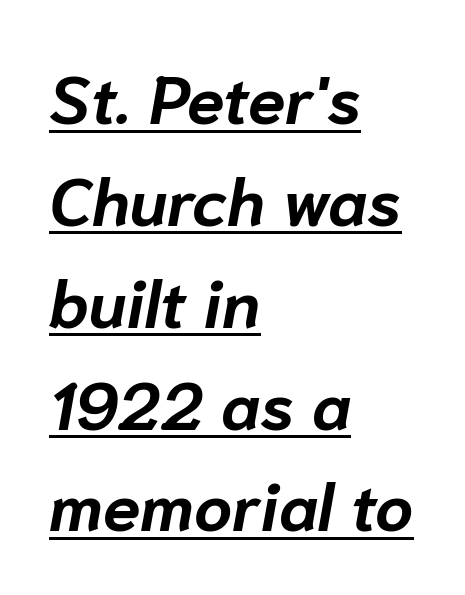
Q: Is the text bold? A: Yes.
Q: Is the text italic (slanted)? A: Yes, it leans right by about 10 degrees.
Q: Is the text underlined? A: Yes.
Q: How is the paragraph aligned? A: Left-aligned.
Q: Is the spacing between letters normal or unusually wide? A: Normal.
Q: Is the spacing between lines tight, normal or loose? A: Normal.
Q: Width (condensed, normal, or wide)? A: Normal.
Q: Stroke contrast? A: Low.
Q: x-height? A: Medium.
Q: Monospaced? A: No.
